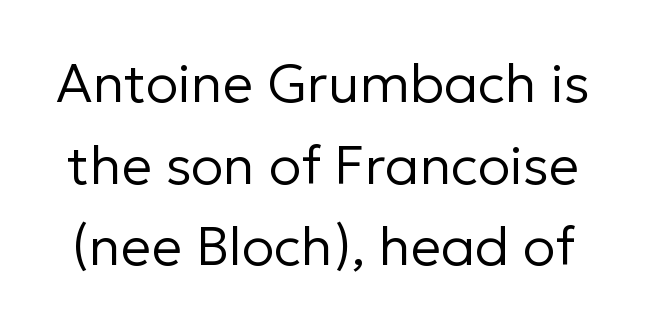
The letters advance in unequal steps, a hallmark of proportional type. The area under the type is left untouched. Normally led — the rows are evenly, conventionally spaced. The font is comparable to plain body text, perhaps lighter. Nothing unusual about the tracking: characters are spaced as the font intends.
